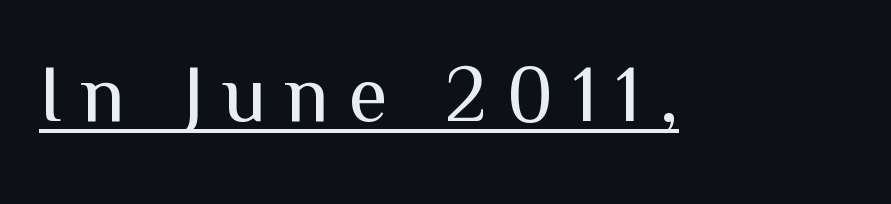
Every word sits above its own underline. Do the characters align in a grid? No, the font is proportional. Characters follow at a spacing far wider than the type designer built in. No feet cap the strokes, marking this as sans-serif type.
